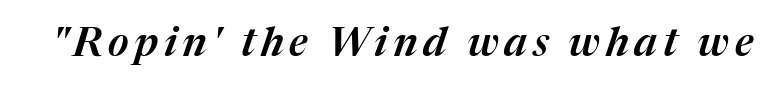
There's an unmistakable incline to the writing here. Character widths vary here, with narrow letters taking less room than wide ones. Just letters on the line, the space beneath them empty.
